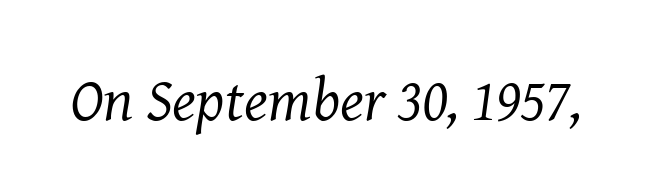
Q: Is the text bold? A: No.
Q: Is the text italic (slanted)? A: Yes, it leans right by about 8 degrees.
Q: Is the typeface a serif or a sans-serif typeface? A: Serif.
Q: Is the text underlined? A: No.
Q: Is the spacing between letters normal or unusually wide? A: Normal.
Q: Width (condensed, normal, or wide)? A: Normal.
Q: Stroke contrast? A: Medium.
Q: x-height? A: Medium.
Q: Monospaced? A: No.
